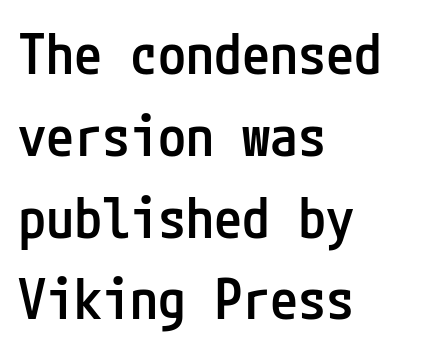
The image shows 56 px semibold, condensed sans-serif type, upright; set left-aligned, normal line spacing (1.46x), normal letter spacing, not underlined; low stroke contrast and a medium x-height.
